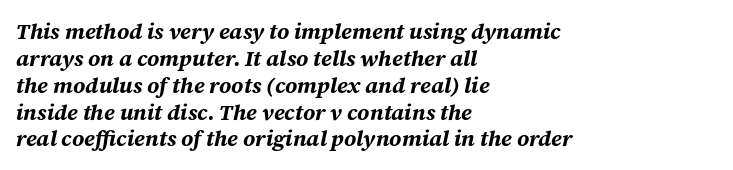
Quick note: italic. Honestly, there is no underline to notice here at all. The tracking reads as untouched default to a designer's eye. Students, this is bold: see how much ink each stroke carries. Is the block centered? No — it sits flush against the left margin.
